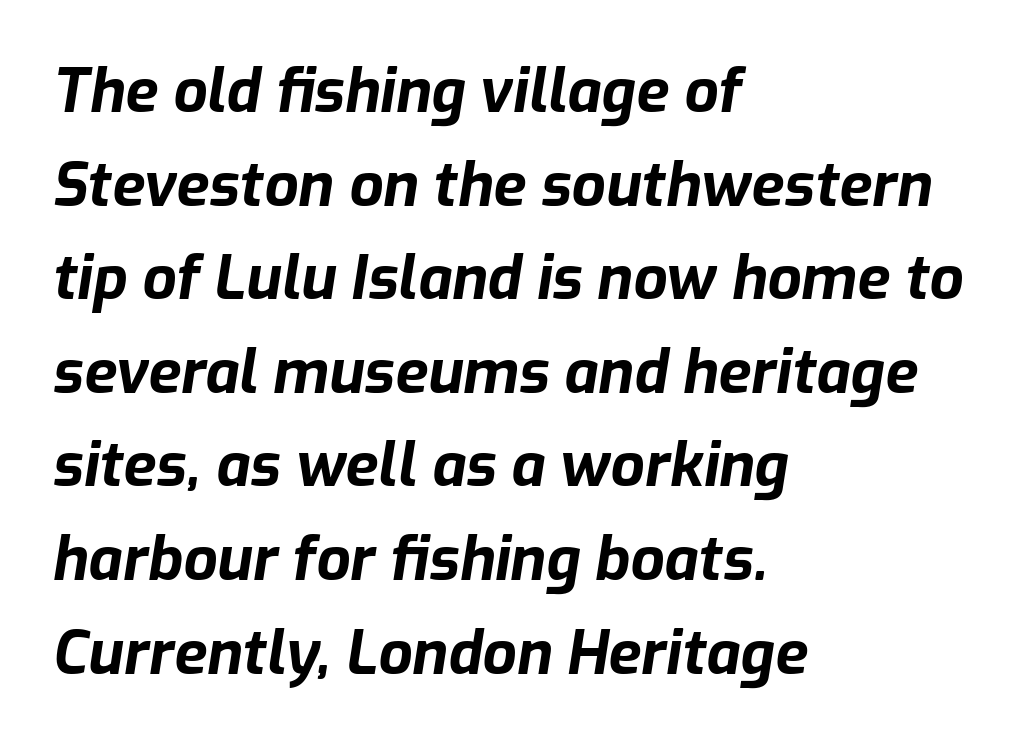
Here the designer chose a conventional face with non-uniform glyph widths. Check under the words: just untouched page. Heavy, bold letterforms. The text block is weighted toward the left margin, trailing off unevenly rightward. An italicized treatment has been applied to the whole sample.
